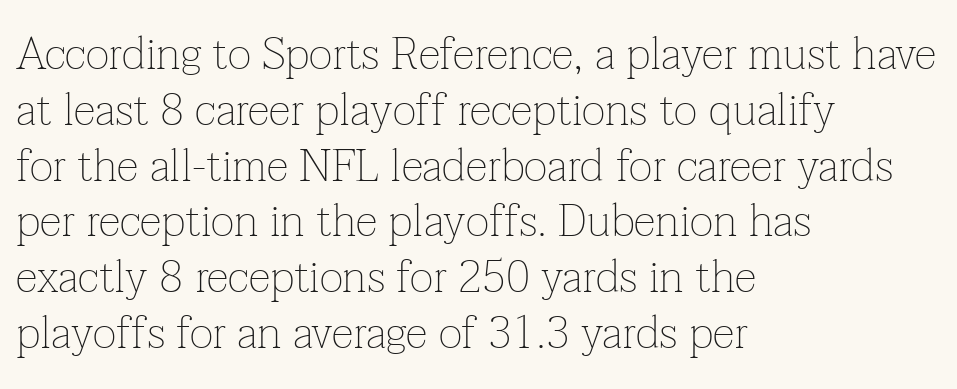
Q: Is the text bold? A: No.
Q: Is the text italic (slanted)? A: No, it is upright.
Q: Is the typeface a serif or a sans-serif typeface? A: Serif.
Q: Is the text underlined? A: No.
Q: How is the paragraph aligned? A: Left-aligned.
Q: Is the spacing between letters normal or unusually wide? A: Normal.
Q: Width (condensed, normal, or wide)? A: Normal.
Q: Stroke contrast? A: Low.
Q: x-height? A: Medium.
Q: Monospaced? A: No.
